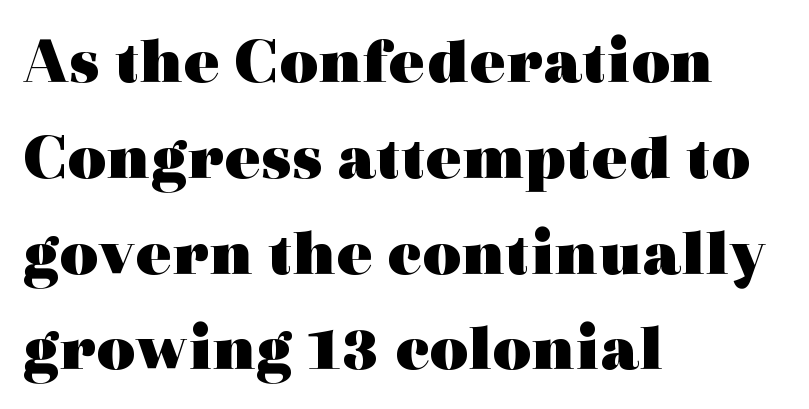
The image shows 67 px heavy, wide serif type, upright; set left-aligned, normal line spacing (1.43x), normal letter spacing, not underlined; a medium x-height.
